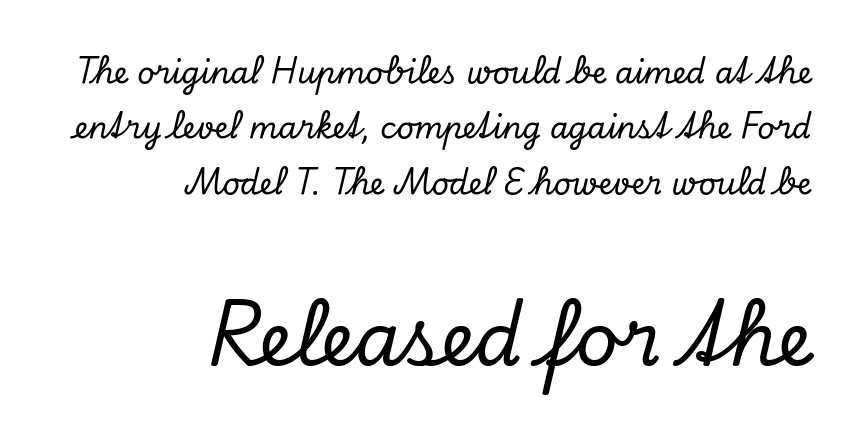
The following chunk of copy outweighs the initial chunk in type size. Looking at the ascenders, they clearly lean. Is this a sans? No — the strokes have serifs. Nobody drew a line under any word here.
